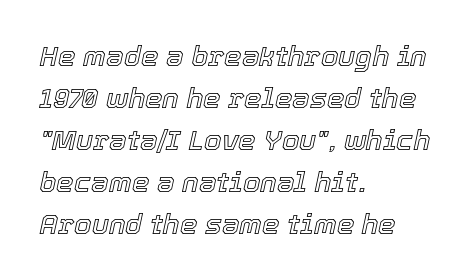
Q: Is the text italic (slanted)? A: Yes, it leans right by about 12 degrees.
Q: Is the text underlined? A: No.
Q: How is the paragraph aligned? A: Left-aligned.
Q: Is the spacing between letters normal or unusually wide? A: Normal.
Q: Is the spacing between lines tight, normal or loose? A: Normal.
Q: Width (condensed, normal, or wide)? A: Normal.
Q: x-height? A: Medium.
Q: Monospaced? A: No.
